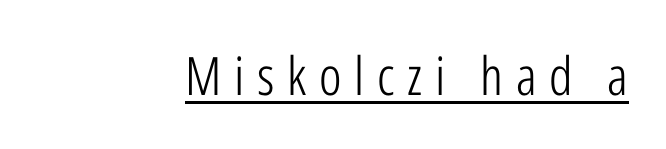
If you drew a line through each stem, it would be perfectly vertical. The characters display no serif detailing; their extremities are plain. The string is rendered with underlining switched on. The letters are spread apart with noticeably loose tracking.
